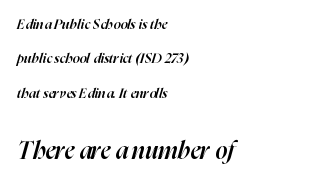
Q: Is the text bold? A: Semi-bold.
Q: Is the text italic (slanted)? A: Yes, it leans right by about 16 degrees.
Q: Is the text underlined? A: No.
Q: How is the paragraph aligned? A: Left-aligned.
Q: Is the spacing between letters normal or unusually wide? A: Normal.
Q: Is the spacing between lines tight, normal or loose? A: Loose.
Q: Which block of text is set in a larger size, the first (top) or the second (bottom)? A: The second (bottom) one.
